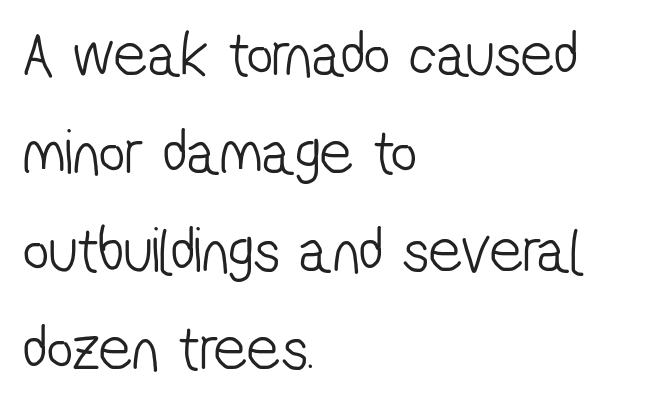
Q: Is the text bold? A: No.
Q: Is the typeface a serif or a sans-serif typeface? A: Sans-serif.
Q: Is the text underlined? A: No.
Q: How is the paragraph aligned? A: Left-aligned.
Q: Is the spacing between letters normal or unusually wide? A: Normal.
Q: Is the spacing between lines tight, normal or loose? A: Normal.
Q: Width (condensed, normal, or wide)? A: Condensed.
Q: Stroke contrast? A: Low.
Q: x-height? A: Medium.
Q: Monospaced? A: No.
